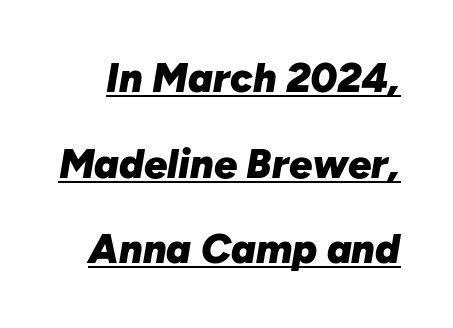
Q: Is the text bold? A: Yes.
Q: Is the text italic (slanted)? A: Yes, it leans right by about 10 degrees.
Q: Is the text underlined? A: Yes.
Q: Is the spacing between letters normal or unusually wide? A: Normal.
Q: Is the spacing between lines tight, normal or loose? A: Loose.
Q: Width (condensed, normal, or wide)? A: Normal.
Q: Stroke contrast? A: Low.
Q: x-height? A: Medium.
Q: Monospaced? A: No.
